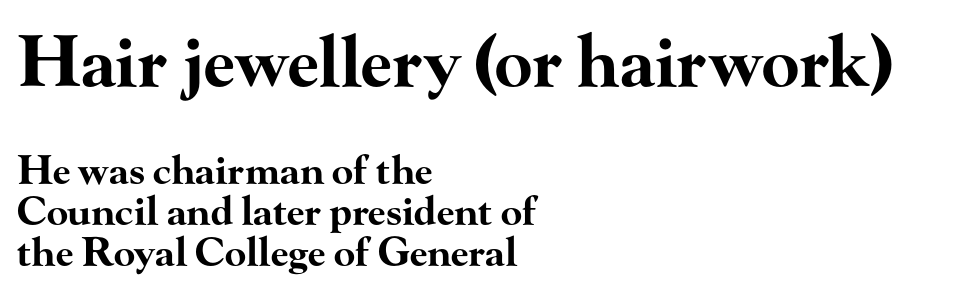
Q: Is the text bold? A: Yes.
Q: Is the text italic (slanted)? A: No, it is upright.
Q: Is the typeface a serif or a sans-serif typeface? A: Serif.
Q: Is the text underlined? A: No.
Q: How is the paragraph aligned? A: Left-aligned.
Q: Is the spacing between letters normal or unusually wide? A: Normal.
Q: Is the spacing between lines tight, normal or loose? A: Tight.
Q: Which block of text is set in a larger size, the first (top) or the second (bottom)? A: The first (top) one.
Q: Width (condensed, normal, or wide)? A: Wide.
Q: Stroke contrast? A: High.
Q: x-height? A: Small.
Q: Monospaced? A: No.
